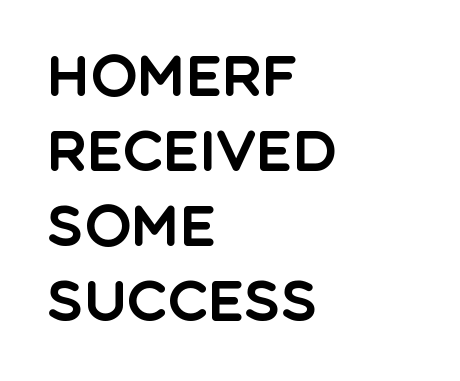
Q: Is the text italic (slanted)? A: No, it is upright.
Q: Is the typeface a serif or a sans-serif typeface? A: Sans-serif.
Q: Is the text underlined? A: No.
Q: How is the paragraph aligned? A: Left-aligned.
Q: Is the spacing between letters normal or unusually wide? A: Normal.
Q: Is the spacing between lines tight, normal or loose? A: Normal.
Q: Width (condensed, normal, or wide)? A: Normal.
Q: x-height? A: Large.
Q: Monospaced? A: No.
